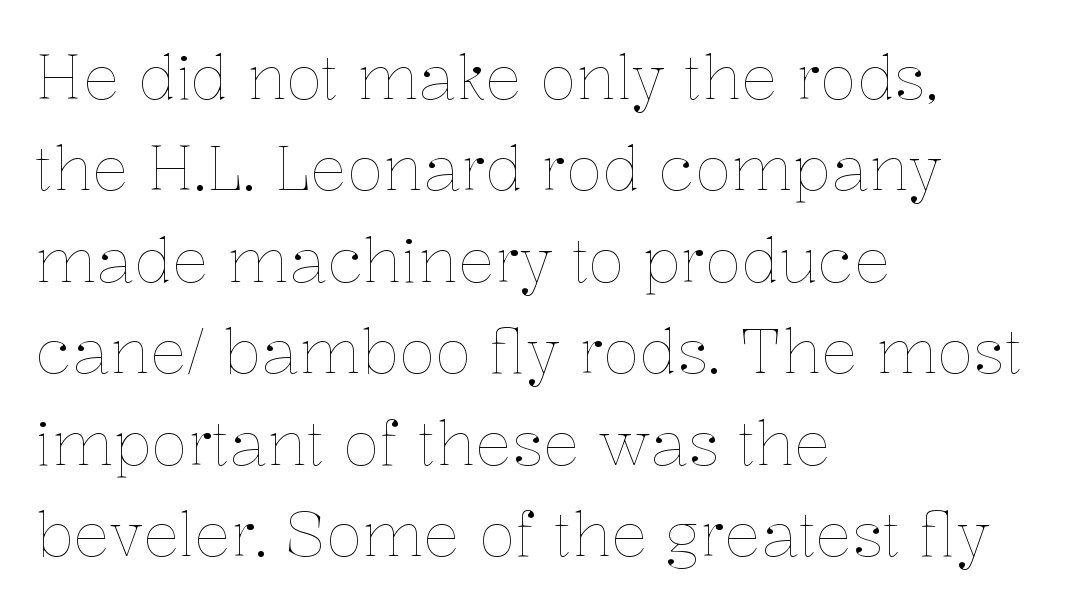
Q: Is the text bold? A: No.
Q: Is the text italic (slanted)? A: No, it is upright.
Q: Is the text underlined? A: No.
Q: How is the paragraph aligned? A: Left-aligned.
Q: Is the spacing between letters normal or unusually wide? A: Normal.
Q: Is the spacing between lines tight, normal or loose? A: Normal.
Q: Width (condensed, normal, or wide)? A: Normal.
Q: Stroke contrast? A: Low.
Q: x-height? A: Medium.
Q: Monospaced? A: No.
